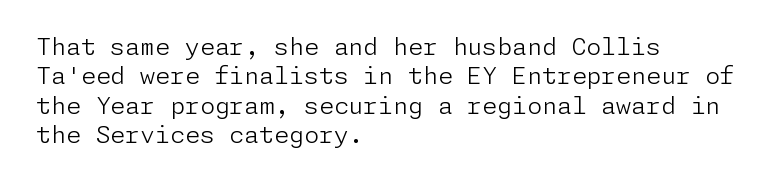
The image shows 24 px text type, upright; set left-aligned, line spacing 1.22x, normal letter spacing, not underlined.
